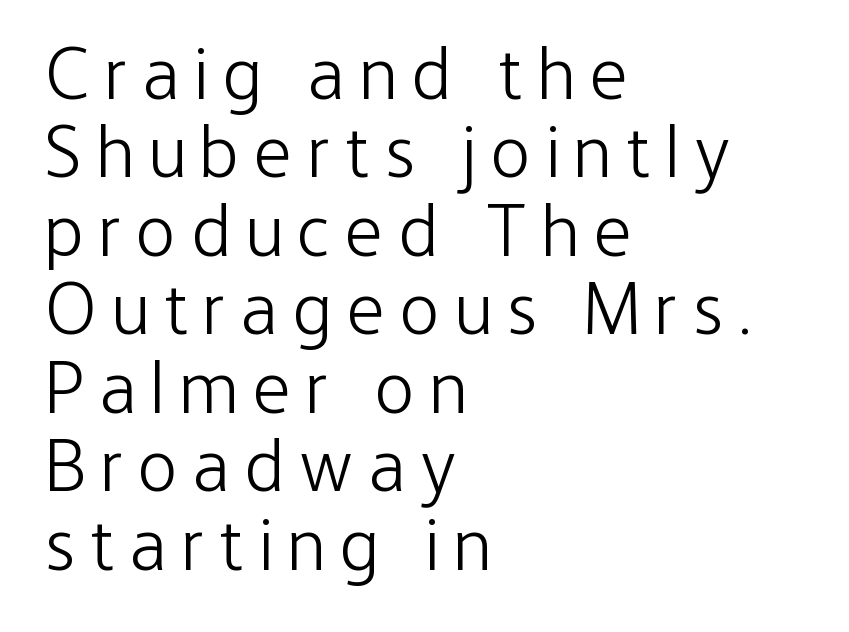
{"serif": "no", "italic": "no", "bold": "no", "weight": "light", "width": "condensed", "stroke_contrast": "low", "x_height": "medium", "monospaced": "no", "underline": "no", "align": "left", "line_spacing": "tight", "line_spacing_ratio": 1.06, "letter_spacing": "wide", "letter_spacing_em": 0.21, "glyph_px": 74}
